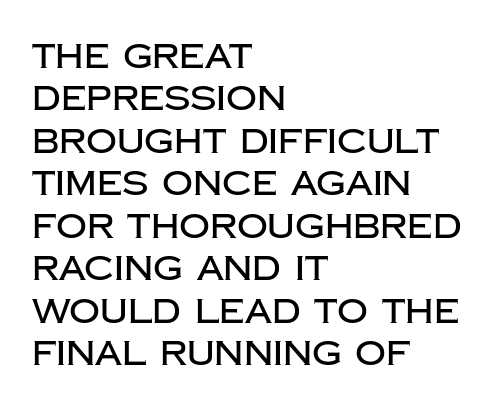
Q: Is the text italic (slanted)? A: No, it is upright.
Q: Is the typeface a serif or a sans-serif typeface? A: Sans-serif.
Q: Is the text underlined? A: No.
Q: How is the paragraph aligned? A: Left-aligned.
Q: Is the spacing between letters normal or unusually wide? A: Normal.
Q: Is the spacing between lines tight, normal or loose? A: Normal.
Q: Width (condensed, normal, or wide)? A: Normal.
Q: Stroke contrast? A: Low.
Q: x-height? A: Large.
Q: Monospaced? A: No.
